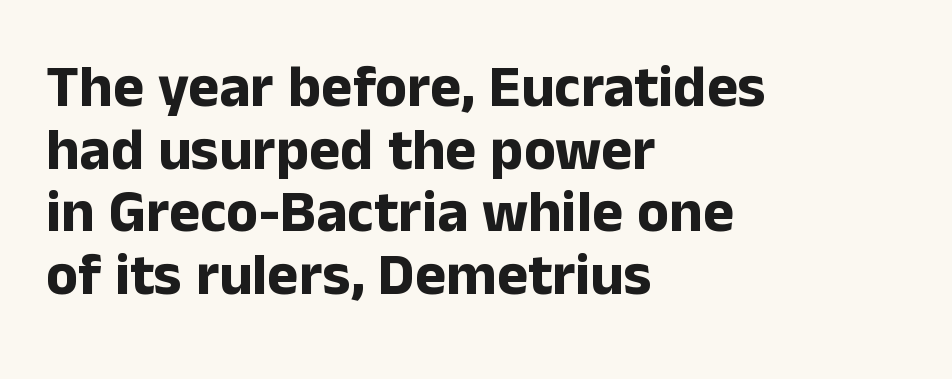
Q: Is the text bold? A: Yes.
Q: Is the text italic (slanted)? A: No, it is upright.
Q: Is the typeface a serif or a sans-serif typeface? A: Sans-serif.
Q: Is the text underlined? A: No.
Q: How is the paragraph aligned? A: Left-aligned.
Q: Is the spacing between letters normal or unusually wide? A: Normal.
Q: Is the spacing between lines tight, normal or loose? A: Tight.
Q: Width (condensed, normal, or wide)? A: Normal.
Q: Stroke contrast? A: Low.
Q: x-height? A: Medium.
Q: Monospaced? A: No.
